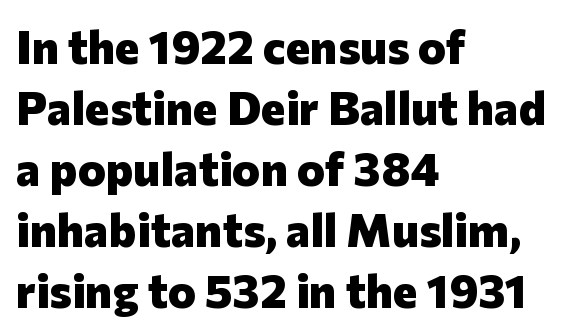
{"serif": "no", "italic": "no", "bold": "yes", "weight": "heavy", "width": "normal", "stroke_contrast": "low", "x_height": "medium", "monospaced": "no", "underline": "no", "align": "left", "line_spacing": "normal", "line_spacing_ratio": 1.3, "letter_spacing": "normal", "letter_spacing_em": 0.0, "glyph_px": 47}
